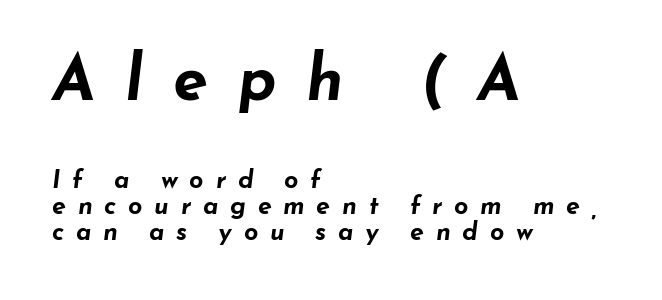
The image shows 63 px bold, wide type, italic (leaning right); set left-aligned, tight line spacing (1.05x), unusually wide letter spacing (+0.47 em), not underlined; the first (top) block is 2.52x larger; low stroke contrast and a small x-height.
